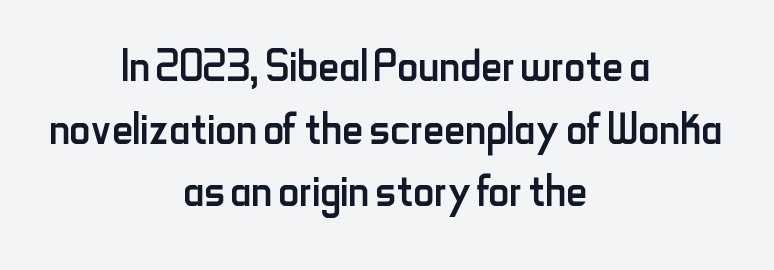
Stems here are at most as thick as an everyday book face. Note the varied advance widths — an 'i' is clearly narrower than an 'm'. The rendering keeps characters at their native spacing. The gap between lines stays unmarked. Typeset on center — no edge is straight. Letterform terminals end flat and unadorned throughout the passage.
